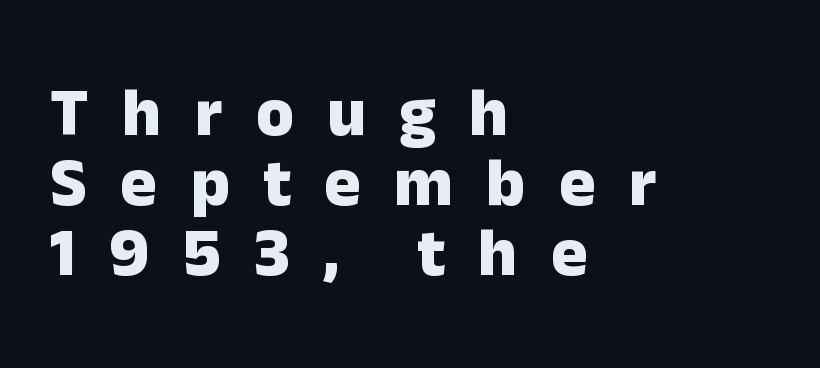
A clean baseline with only descenders dipping below it. Is this a sans? Yes — the strokes have no serifs. You could barely slide anything between these rows. You can tell it's not italic because the verticals are truly vertical. The text block is weighted toward the left margin, trailing off unevenly rightward. The rendering uses natural spacing where letterforms have individual widths.
